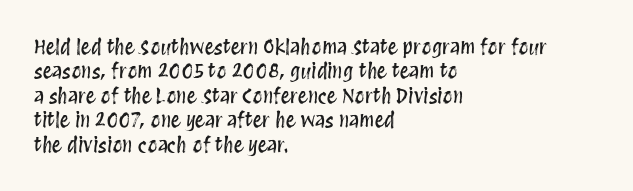
Q: Is the text italic (slanted)? A: No, it is upright.
Q: Is the text underlined? A: No.
Q: How is the paragraph aligned? A: Left-aligned.
Q: Is the spacing between letters normal or unusually wide? A: Normal.
